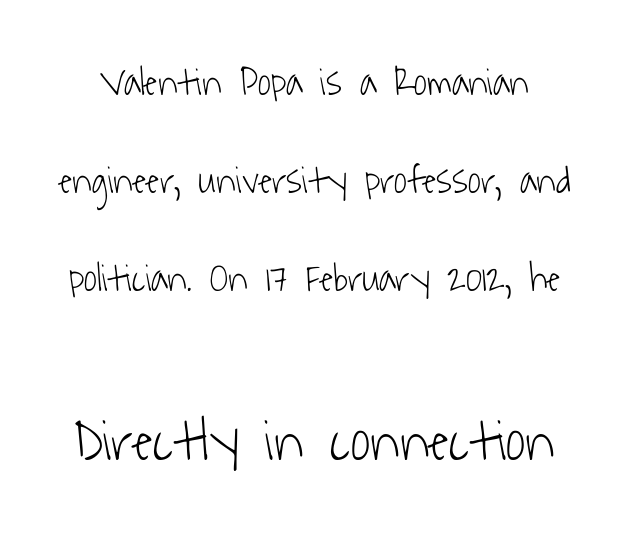
Q: Is the text bold? A: No.
Q: Is the typeface a serif or a sans-serif typeface? A: Sans-serif.
Q: Is the text underlined? A: No.
Q: Is the spacing between letters normal or unusually wide? A: Normal.
Q: Is the spacing between lines tight, normal or loose? A: Loose.
Q: Which block of text is set in a larger size, the first (top) or the second (bottom)? A: The second (bottom) one.
Q: Width (condensed, normal, or wide)? A: Condensed.
Q: Stroke contrast? A: Low.
Q: x-height? A: Medium.
Q: Monospaced? A: No.
